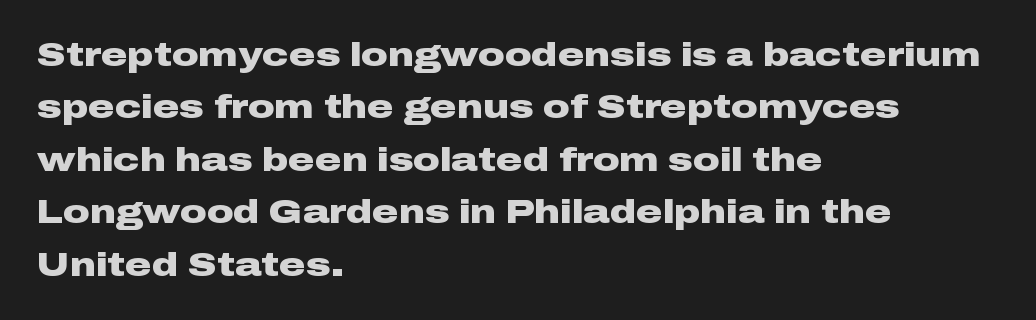
The image shows 33 px heavy, wide sans-serif type, upright; set left-aligned, normal line spacing (1.59x), normal letter spacing, not underlined; low stroke contrast and a medium x-height.
